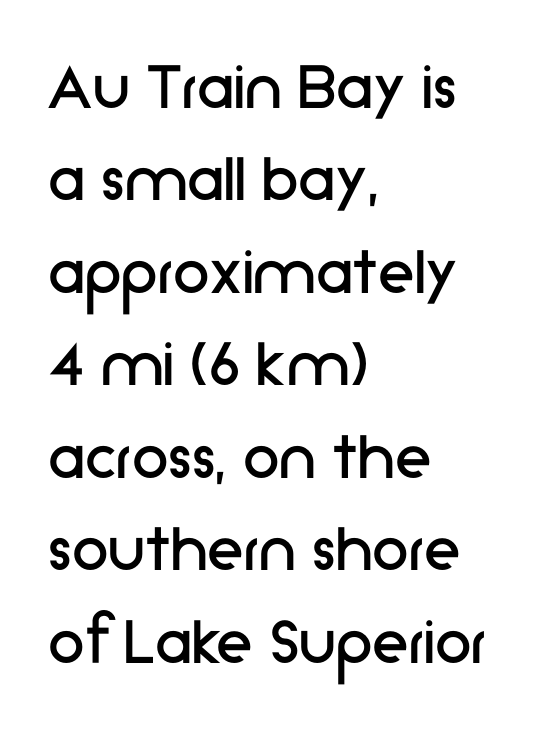
The image shows 74 px regular-weight sans-serif type, upright; set left-aligned, normal line spacing (1.25x), normal letter spacing, not underlined; low stroke contrast and a medium x-height.
